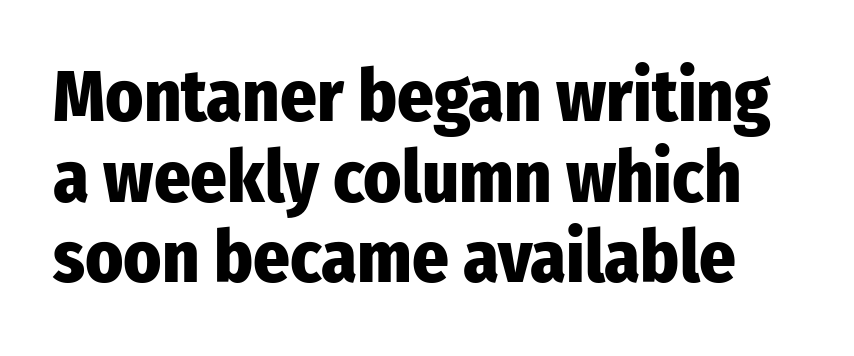
The image shows 72 px heavy, condensed sans-serif type, upright; set tight line spacing (1.12x), normal letter spacing, not underlined; low stroke contrast and a medium x-height.
